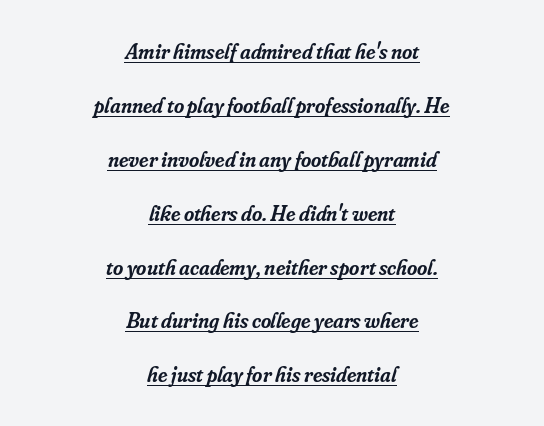
Q: Is the text bold? A: Semi-bold.
Q: Is the text italic (slanted)? A: Yes, it leans right by about 16 degrees.
Q: Is the text underlined? A: Yes.
Q: How is the paragraph aligned? A: Centered.
Q: Is the spacing between letters normal or unusually wide? A: Normal.
Q: Is the spacing between lines tight, normal or loose? A: Loose.
